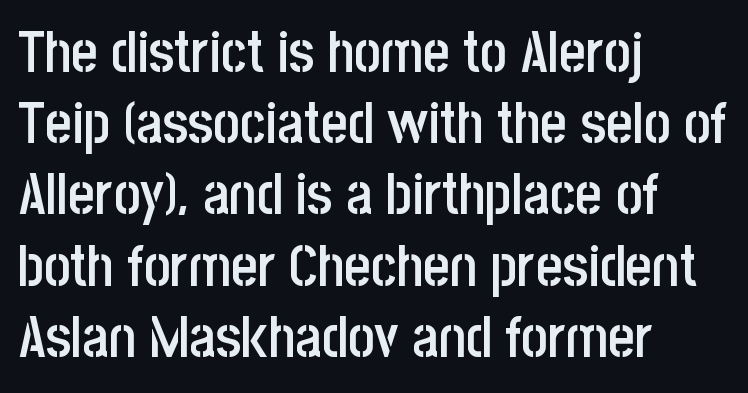
Q: Is the text bold? A: Semi-bold.
Q: Is the text italic (slanted)? A: No, it is upright.
Q: Is the typeface a serif or a sans-serif typeface? A: Sans-serif.
Q: Is the text underlined? A: No.
Q: How is the paragraph aligned? A: Left-aligned.
Q: Is the spacing between letters normal or unusually wide? A: Normal.
Q: Is the spacing between lines tight, normal or loose? A: Normal.
Q: Width (condensed, normal, or wide)? A: Condensed.
Q: Stroke contrast? A: Low.
Q: x-height? A: Large.
Q: Monospaced? A: No.
